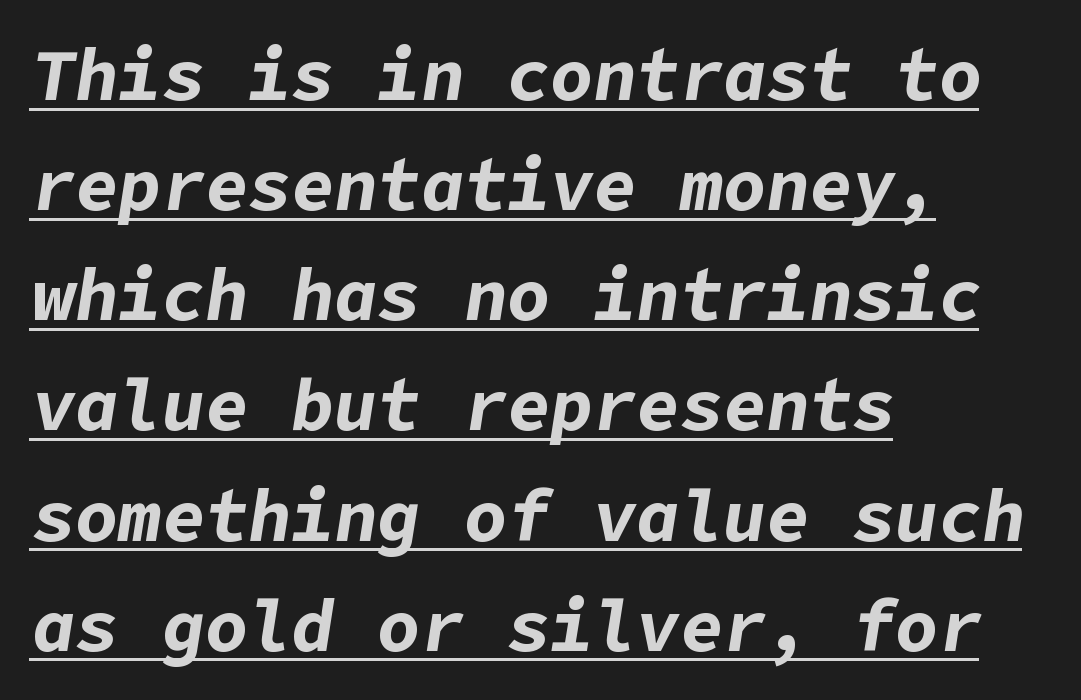
The image shows 72 px bold type, italic (leaning right); set left-aligned, normal line spacing (1.53x), normal letter spacing, underlined; low stroke contrast and a medium x-height.
